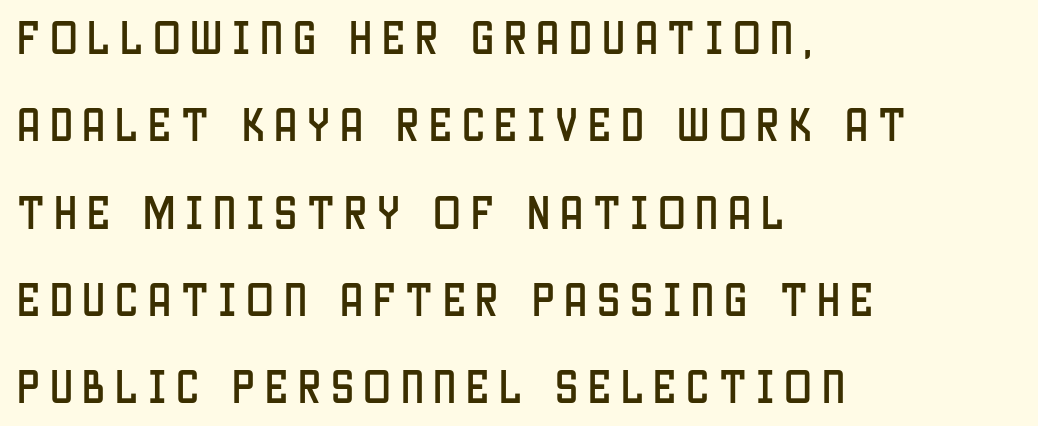
Q: Is the text italic (slanted)? A: No, it is upright.
Q: Is the typeface a serif or a sans-serif typeface? A: Sans-serif.
Q: Is the text underlined? A: No.
Q: How is the paragraph aligned? A: Left-aligned.
Q: Is the spacing between letters normal or unusually wide? A: Unusually wide.
Q: Is the spacing between lines tight, normal or loose? A: Loose.
Q: Width (condensed, normal, or wide)? A: Condensed.
Q: Stroke contrast? A: Low.
Q: x-height? A: Large.
Q: Monospaced? A: No.
